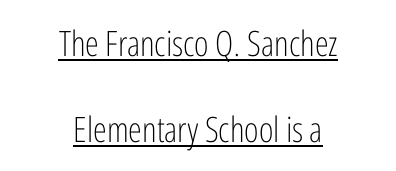
The image shows 35 px light, condensed sans-serif type, upright; set centered, loose line spacing (2.45x), normal letter spacing, underlined; low stroke contrast and a medium x-height.
